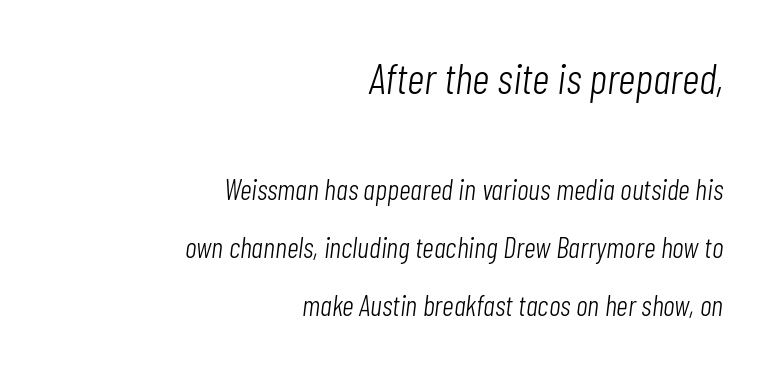
{"italic": "yes", "lean": "right", "slant_degrees": 7, "bold": "no", "weight": "light", "width": "condensed", "stroke_contrast": "low", "x_height": "medium", "monospaced": "no", "underline": "no", "align": "right", "line_spacing": "loose", "line_spacing_ratio": 2.0, "letter_spacing": "normal", "letter_spacing_em": 0.0, "larger_block": "first", "size_ratio": 1.48, "glyph_px": 43}
